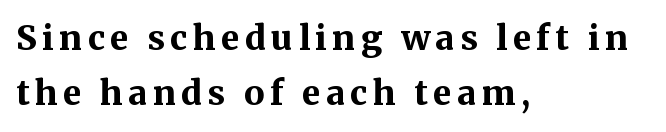
The image shows 34 px bold serif type, upright; set left-aligned, normal line spacing (1.62x), not underlined; medium stroke contrast and a medium x-height.
